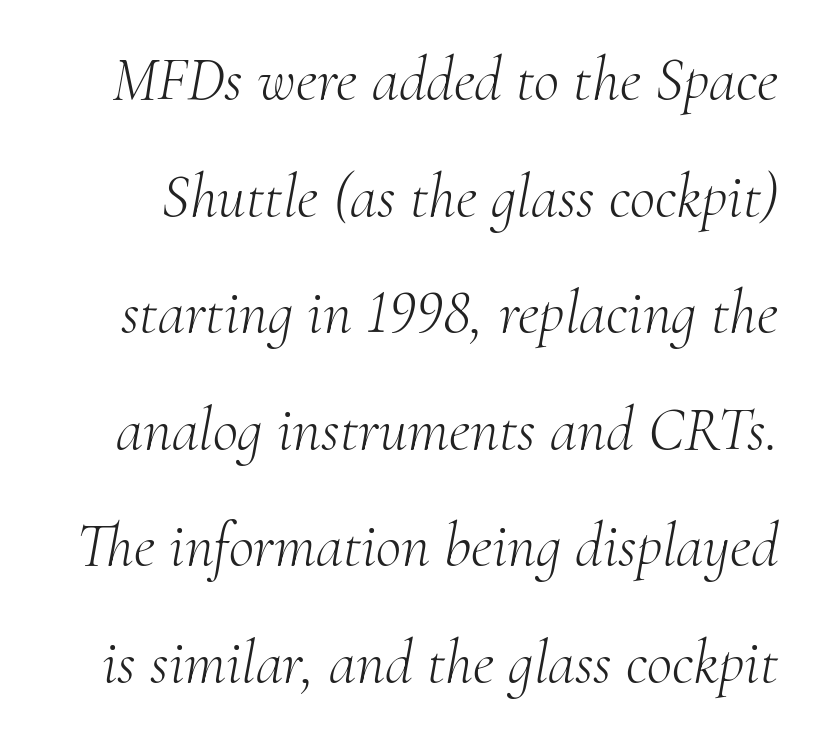
Q: Is the text bold? A: No.
Q: Is the text italic (slanted)? A: Yes, it leans right by about 10 degrees.
Q: Is the typeface a serif or a sans-serif typeface? A: Serif.
Q: Is the text underlined? A: No.
Q: Is the spacing between letters normal or unusually wide? A: Normal.
Q: Width (condensed, normal, or wide)? A: Normal.
Q: Stroke contrast? A: Medium.
Q: x-height? A: Small.
Q: Monospaced? A: No.
